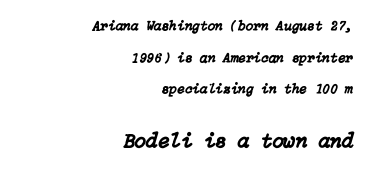
Anything drawn beneath the words? Only blank space. The lines are spread far apart with generous leading. Rendered with sloped, italic letterforms. Nothing unusual about the tracking: characters are spaced as the font intends.
